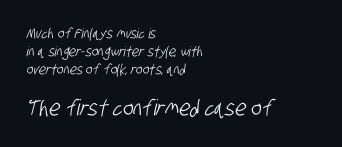
{"underline": "no", "align": "left", "line_spacing": "normal", "line_spacing_ratio": 1.28, "letter_spacing": "normal", "letter_spacing_em": 0.0, "larger_block": "second", "size_ratio": 1.57, "glyph_px": 22}
